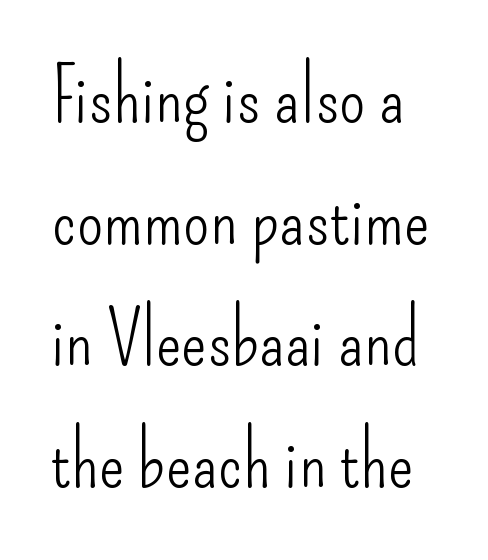
The weight tops out at a normal text grade. Honestly, the row spacing looks completely unremarkable. Posture: vertical. The rendering shows plain stroke endings on the letterforms — a sans-serif design. Does extra space separate the letters? No, they use regular spacing. Is this a fixed-width face? No — the glyphs have proportional, varying widths.
